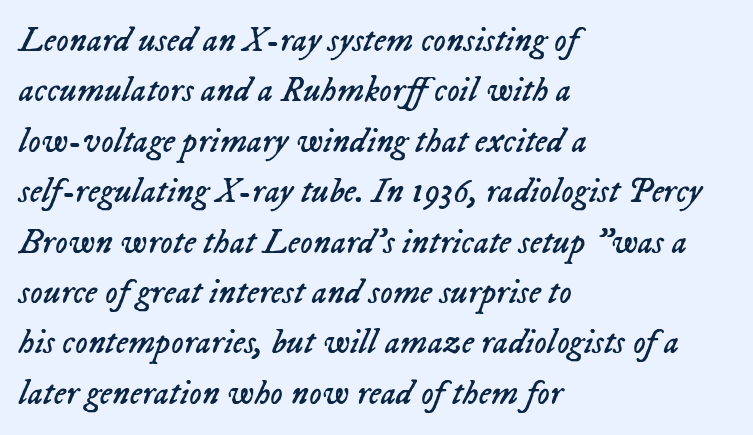
Stroke thickness stays within the range of a standard reading face or lighter. The lines in this sample share a left origin and differ only in where they stop. If you drew a line through each stem, it would be angled. Glance below the letters and you will spot only blank space. The vertical gap from one line to the next is medium. Do the characters align in a grid? No, the font is proportional.
